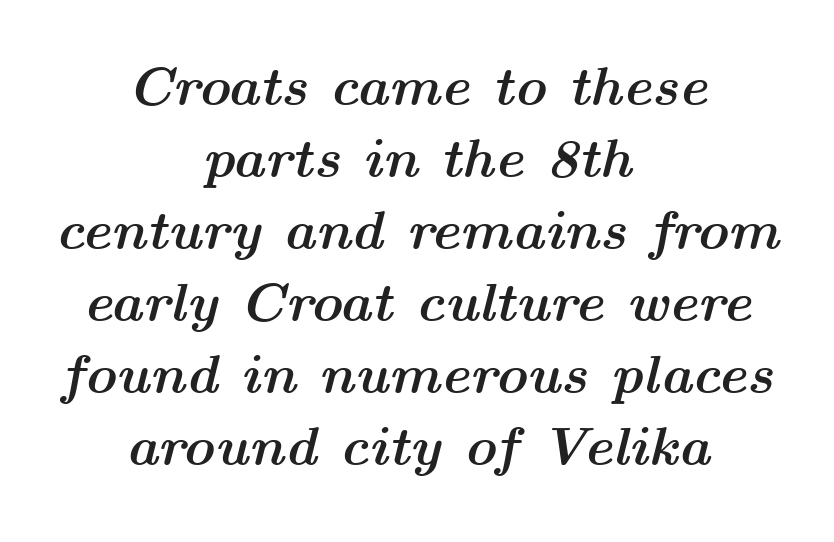
The text block is weighted toward neither margin, spreading evenly from the middle. Evenly set lines give the paragraph a standard silhouette. Weight check: bold — yes, fully. Would a proofreader flag this as italicized? Yes. What stands out about the letter spacing? Nothing — it is the standard amount. The rendering uses natural spacing where letterforms have individual widths.
